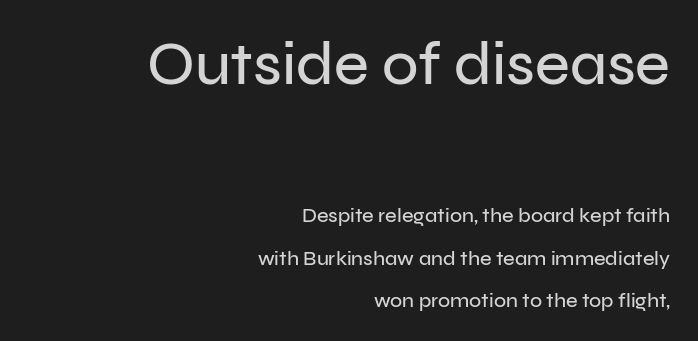
Q: Is the text italic (slanted)? A: No, it is upright.
Q: Is the typeface a serif or a sans-serif typeface? A: Sans-serif.
Q: Is the text underlined? A: No.
Q: How is the paragraph aligned? A: Right-aligned.
Q: Is the spacing between letters normal or unusually wide? A: Normal.
Q: Is the spacing between lines tight, normal or loose? A: Loose.
Q: Which block of text is set in a larger size, the first (top) or the second (bottom)? A: The first (top) one.
Q: Width (condensed, normal, or wide)? A: Normal.
Q: Stroke contrast? A: Low.
Q: x-height? A: Medium.
Q: Monospaced? A: No.
